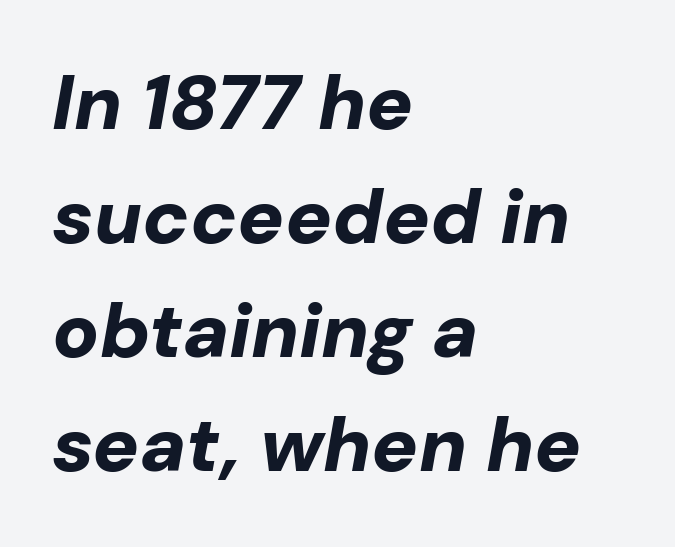
The image shows 77 px bold type, italic (leaning right); set left-aligned, normal line spacing (1.48x), normal letter spacing, not underlined; low stroke contrast and a medium x-height.
